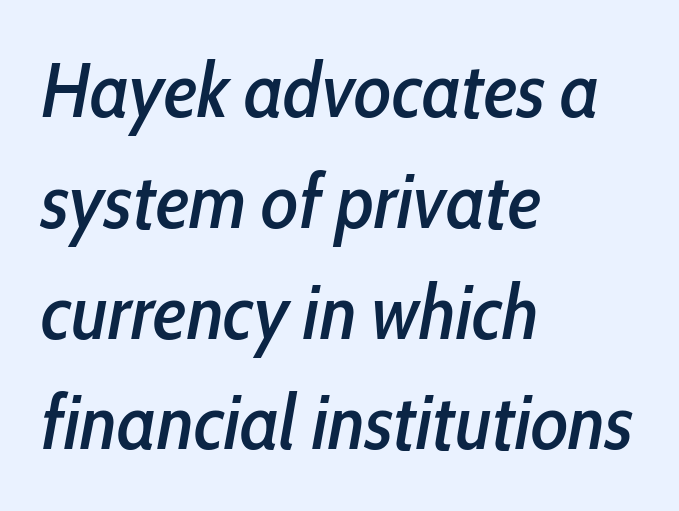
Q: Is the text italic (slanted)? A: Yes, it leans right by about 10 degrees.
Q: Is the text underlined? A: No.
Q: How is the paragraph aligned? A: Left-aligned.
Q: Is the spacing between letters normal or unusually wide? A: Normal.
Q: Is the spacing between lines tight, normal or loose? A: Normal.
Q: Width (condensed, normal, or wide)? A: Condensed.
Q: Stroke contrast? A: Low.
Q: x-height? A: Medium.
Q: Monospaced? A: No.
